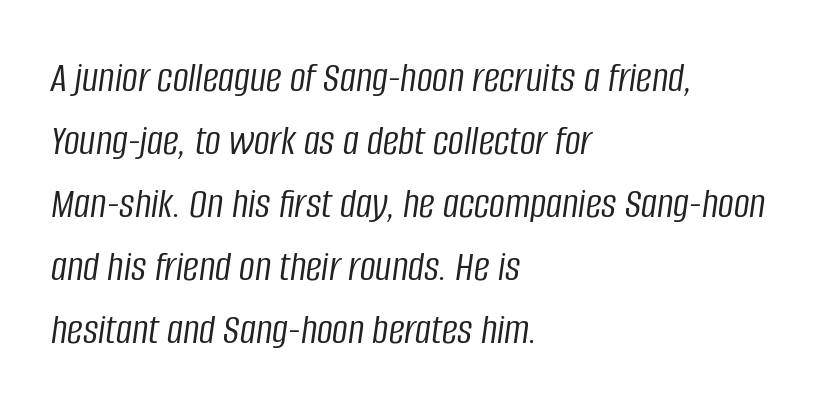
Q: Is the text bold? A: No.
Q: Is the text italic (slanted)? A: Yes, it leans right by about 8 degrees.
Q: Is the text underlined? A: No.
Q: How is the paragraph aligned? A: Left-aligned.
Q: Is the spacing between letters normal or unusually wide? A: Normal.
Q: Is the spacing between lines tight, normal or loose? A: Normal.
Q: Width (condensed, normal, or wide)? A: Condensed.
Q: Stroke contrast? A: Low.
Q: x-height? A: Large.
Q: Monospaced? A: No.
